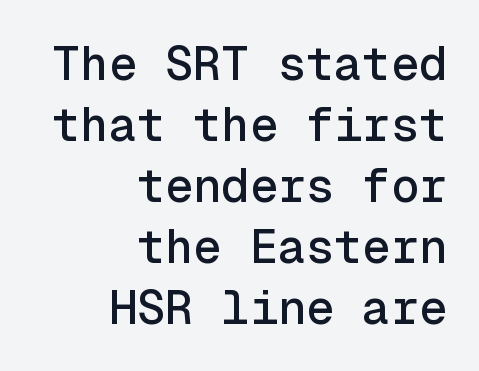
The image shows 47 px sans-serif type, upright, monospaced; set right-aligned, normal line spacing (1.3x), normal letter spacing, not underlined; a medium x-height.
